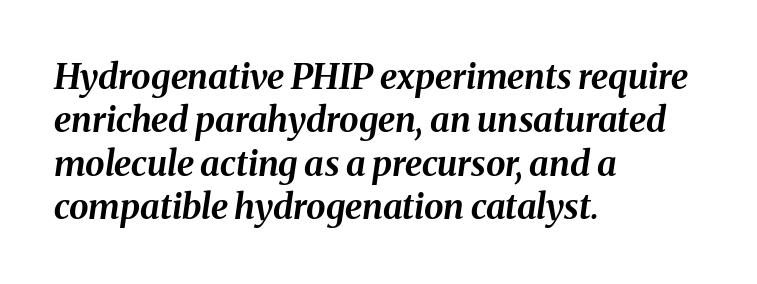
Q: Is the text bold? A: Yes.
Q: Is the text italic (slanted)? A: Yes, it leans right by about 8 degrees.
Q: Is the text underlined? A: No.
Q: How is the paragraph aligned? A: Left-aligned.
Q: Is the spacing between letters normal or unusually wide? A: Normal.
Q: Width (condensed, normal, or wide)? A: Normal.
Q: Stroke contrast? A: Medium.
Q: x-height? A: Medium.
Q: Monospaced? A: No.
